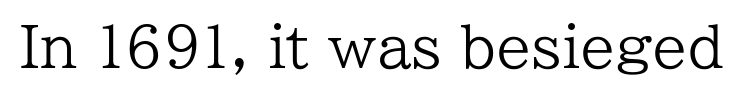
The letters stand straight up with perfectly vertical stems. Tracking value appears to be zero — textbook default spacing. Note the varied advance widths — an 'i' is clearly narrower than an 'm'. Each row of text sits above clean, open space. Examine the stroke ends and you'll spot serifs. Stroke mass is kept to a normal reading level or below.
